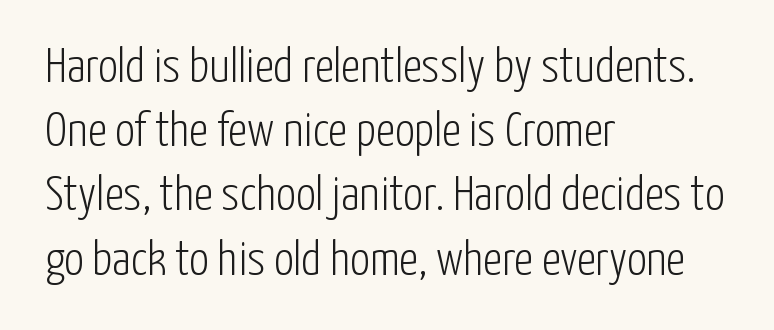
Q: Is the text bold? A: No.
Q: Is the text italic (slanted)? A: No, it is upright.
Q: Is the typeface a serif or a sans-serif typeface? A: Sans-serif.
Q: Is the text underlined? A: No.
Q: How is the paragraph aligned? A: Left-aligned.
Q: Is the spacing between letters normal or unusually wide? A: Normal.
Q: Is the spacing between lines tight, normal or loose? A: Normal.
Q: Width (condensed, normal, or wide)? A: Condensed.
Q: Stroke contrast? A: Low.
Q: x-height? A: Medium.
Q: Monospaced? A: No.
